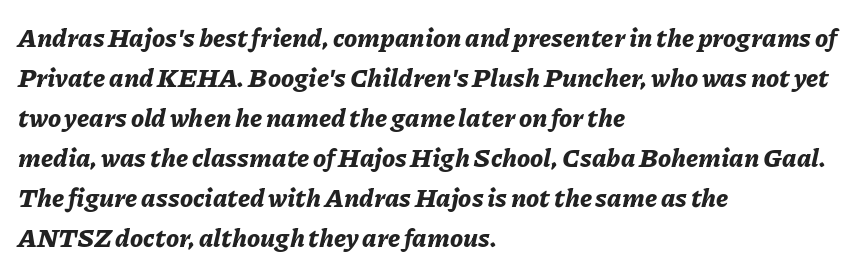
Q: Is the text bold? A: Yes.
Q: Is the text italic (slanted)? A: Yes, it leans right by about 11 degrees.
Q: Is the text underlined? A: No.
Q: How is the paragraph aligned? A: Left-aligned.
Q: Is the spacing between letters normal or unusually wide? A: Normal.
Q: Is the spacing between lines tight, normal or loose? A: Normal.
